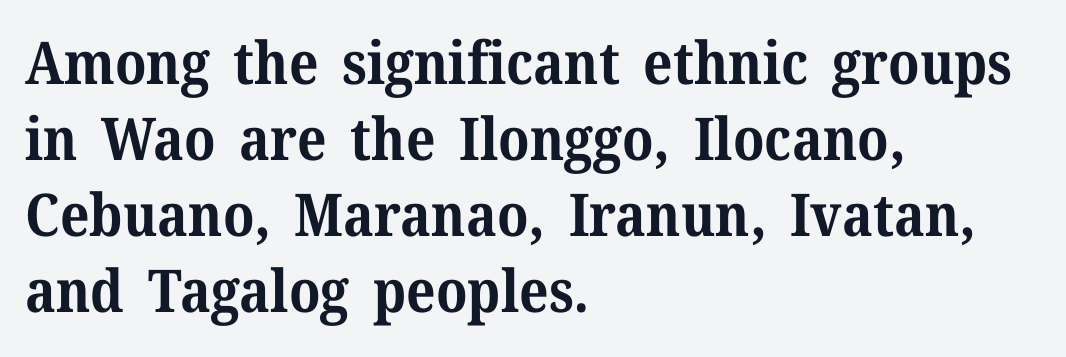
The ragged edge is on the right, which tells us the setting is flush left. A bare baseline throughout the passage. The text was rendered using a seriffed face with decorative stroke endings. Glyph-to-glyph distance matches everyday printed text. Summary of weight: heavy, a full bold. Unlike italic type, these characters show no tilt at all.
